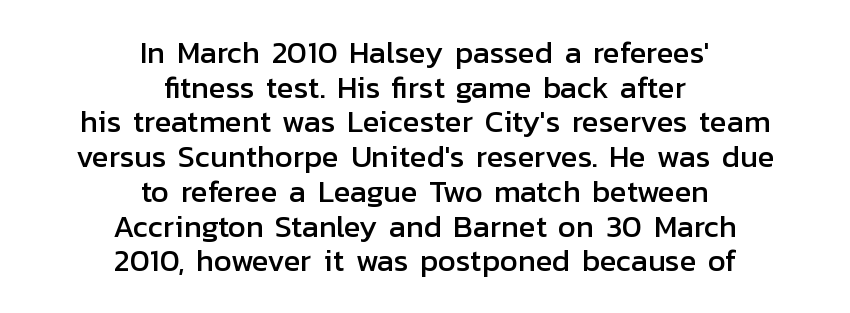
The image shows 31 px sans-serif type, upright; set centered, tight line spacing (1.12x), normal letter spacing, not underlined; low stroke contrast and a medium x-height.
